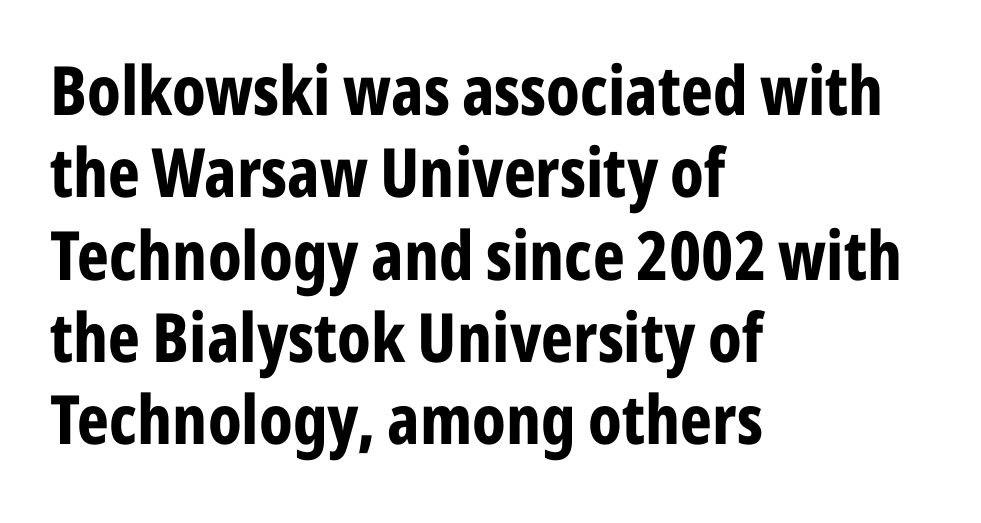
Each line starts at the same left margin while the right side varies. Characters follow at the spacing the type designer built in. Are there feet on the stems? There aren't — it's a sans. You can tell it's not italic because the verticals are truly vertical. Bare-footed words on every line.
